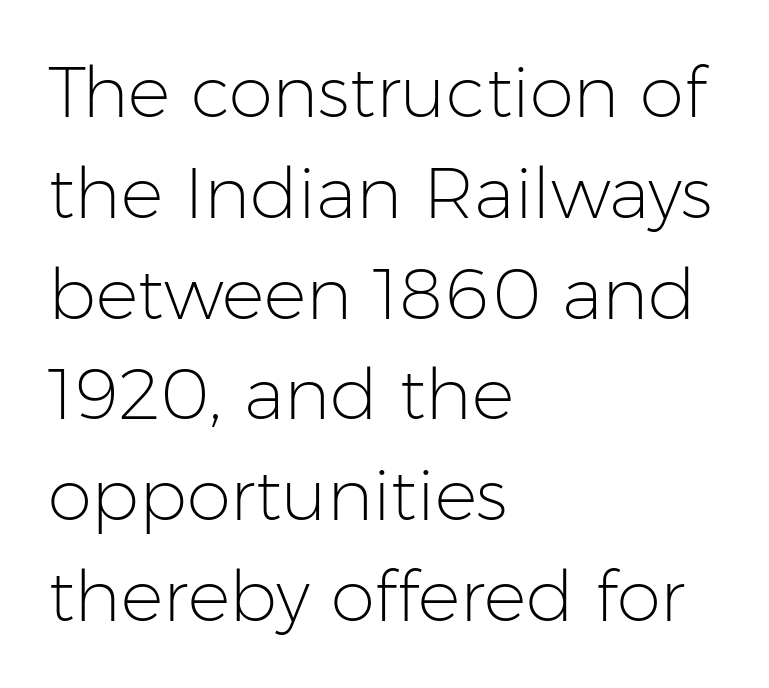
Q: Is the text bold? A: No.
Q: Is the text italic (slanted)? A: No, it is upright.
Q: Is the typeface a serif or a sans-serif typeface? A: Sans-serif.
Q: Is the text underlined? A: No.
Q: How is the paragraph aligned? A: Left-aligned.
Q: Is the spacing between letters normal or unusually wide? A: Normal.
Q: Is the spacing between lines tight, normal or loose? A: Normal.
Q: Width (condensed, normal, or wide)? A: Normal.
Q: Stroke contrast? A: Low.
Q: x-height? A: Medium.
Q: Monospaced? A: No.
